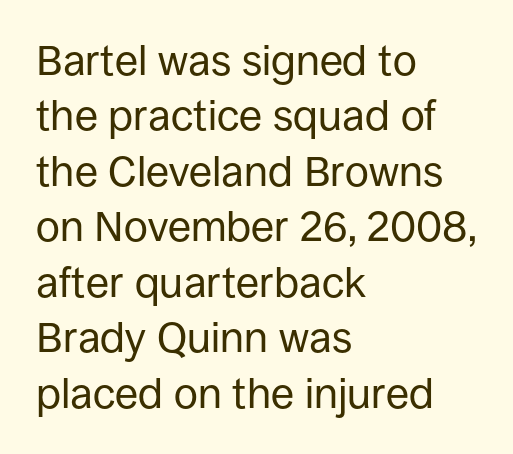
The image shows 42 px regular-weight sans-serif type, upright; set left-aligned, normal line spacing (1.32x), normal letter spacing, not underlined; low stroke contrast and a large x-height.
